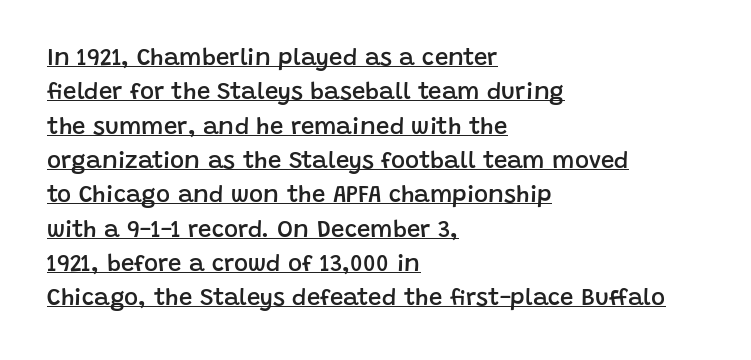
Left-aligned paragraph, ragged on the right. Does extra space separate the letters? No, they use regular spacing. Regular leading. Students, this is semibold: more ink than regular, less than bold. This is underlined copy, the kind a proofreader might mark for attention. Nope, not italic — everything's standing straight.
